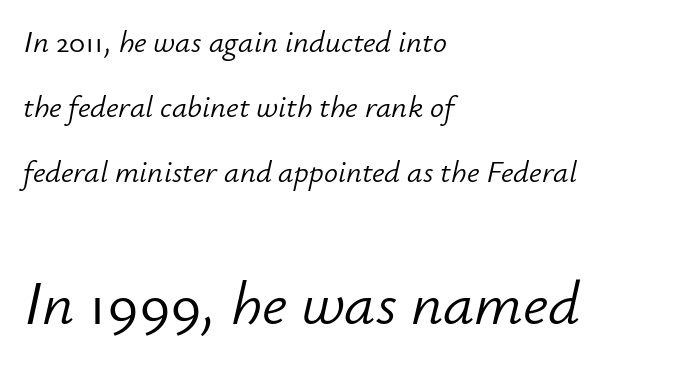
The face used here is proportionally spaced, like ordinary book or web type. Look at the tracking — it's just the regular setting, nothing added. A typesetter would call this leading open, well beyond the default. Short and long lines alike share a common starting point at left. This reads as an unemphasized weight, regular at the heaviest. A student would notice the bottom passage is typeset larger than what precedes it.
